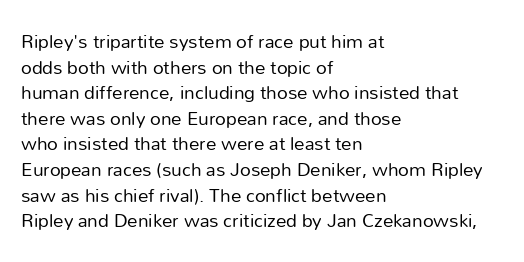
Q: Is the text bold? A: No.
Q: Is the text italic (slanted)? A: No, it is upright.
Q: Is the text underlined? A: No.
Q: How is the paragraph aligned? A: Left-aligned.
Q: Is the spacing between letters normal or unusually wide? A: Normal.
